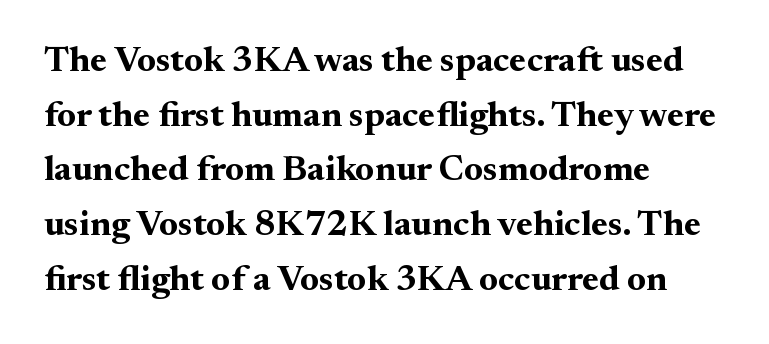
Q: Is the text bold? A: Yes.
Q: Is the text italic (slanted)? A: No, it is upright.
Q: Is the typeface a serif or a sans-serif typeface? A: Serif.
Q: Is the text underlined? A: No.
Q: How is the paragraph aligned? A: Left-aligned.
Q: Is the spacing between letters normal or unusually wide? A: Normal.
Q: Is the spacing between lines tight, normal or loose? A: Normal.
Q: Width (condensed, normal, or wide)? A: Normal.
Q: Stroke contrast? A: Medium.
Q: x-height? A: Small.
Q: Monospaced? A: No.
